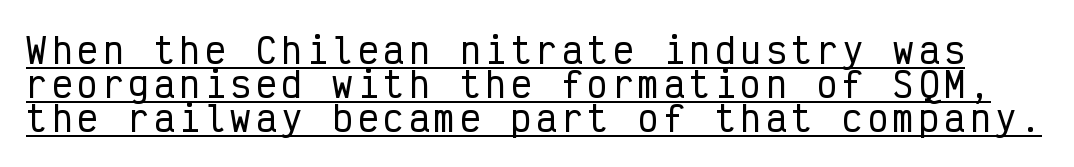
The image shows 34 px condensed sans-serif type, upright, monospaced; set tight line spacing (1.0x), underlined; low stroke contrast and a medium x-height.
